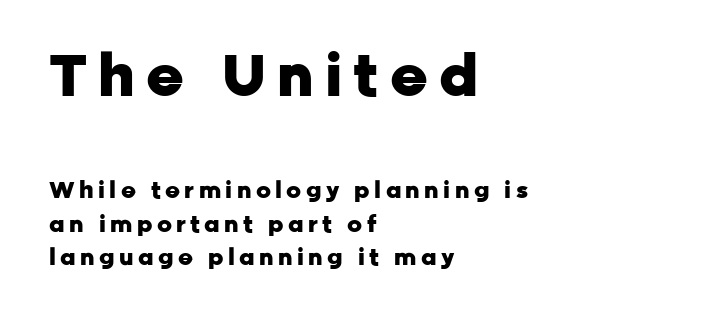
Q: Is the text bold? A: Yes.
Q: Is the text italic (slanted)? A: No, it is upright.
Q: Is the typeface a serif or a sans-serif typeface? A: Sans-serif.
Q: Is the text underlined? A: No.
Q: How is the paragraph aligned? A: Left-aligned.
Q: Is the spacing between lines tight, normal or loose? A: Normal.
Q: Which block of text is set in a larger size, the first (top) or the second (bottom)? A: The first (top) one.
Q: Width (condensed, normal, or wide)? A: Normal.
Q: Stroke contrast? A: Low.
Q: x-height? A: Medium.
Q: Monospaced? A: No.
